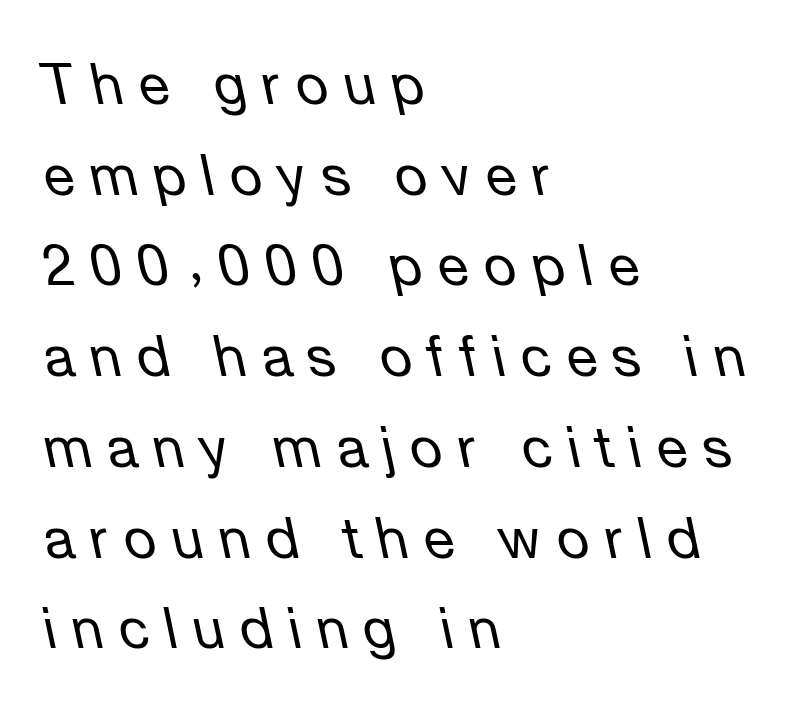
Line starts are locked; line ends wander. Spacing between characters has been opened up far beyond the box default. Compared with a typical body face, this is equally light or lighter still. Tall strokes in this sample are angled rather than plumb.
